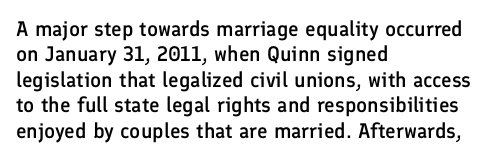
{"italic": "no", "bold": "semi", "underline": "no", "align": "left", "line_spacing_ratio": 1.21, "letter_spacing": "normal", "letter_spacing_em": 0.0, "glyph_px": 21}
